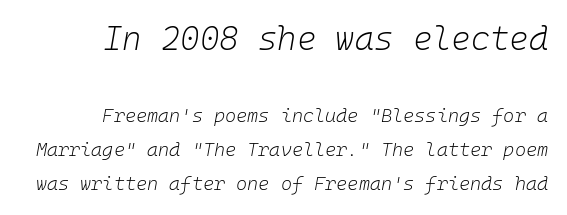
{"italic": "yes", "lean": "right", "slant_degrees": 10, "bold": "no", "weight": "light", "width": "normal", "stroke_contrast": "low", "x_height": "medium", "monospaced": "yes", "underline": "no", "align": "right", "line_spacing_ratio": 1.79, "letter_spacing": "normal", "letter_spacing_em": 0.0, "larger_block": "first", "size_ratio": 1.74, "glyph_px": 33}
